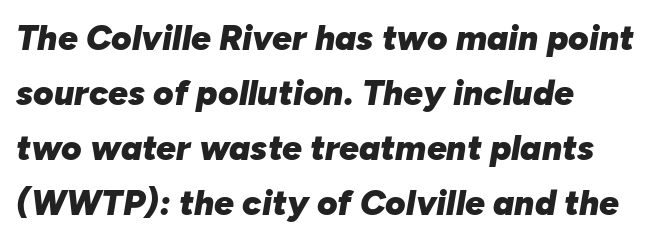
Q: Is the text bold? A: Yes.
Q: Is the text italic (slanted)? A: Yes, it leans right by about 10 degrees.
Q: Is the text underlined? A: No.
Q: How is the paragraph aligned? A: Left-aligned.
Q: Is the spacing between letters normal or unusually wide? A: Normal.
Q: Is the spacing between lines tight, normal or loose? A: Normal.
Q: Width (condensed, normal, or wide)? A: Normal.
Q: Stroke contrast? A: Low.
Q: x-height? A: Medium.
Q: Monospaced? A: No.
